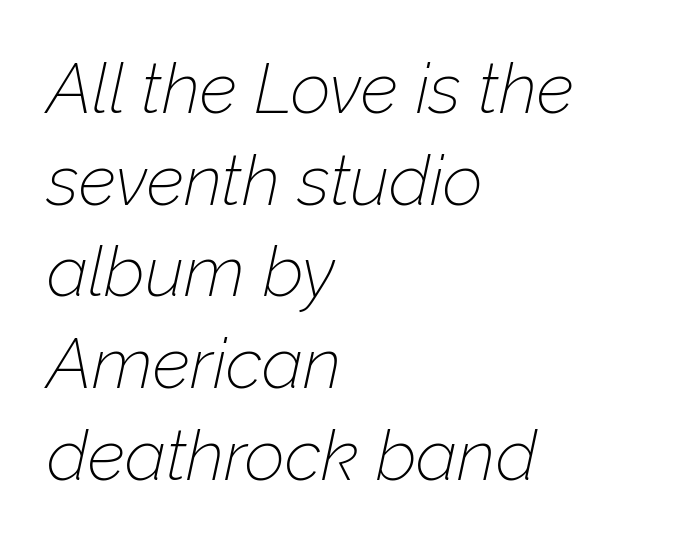
Designer's note — italics engaged. The letterforms sit shoulder to shoulder at normal distance. Note the varied advance widths — an 'i' is clearly narrower than an 'm'. Is there much room between lines? A standard amount, neither cramped nor airy. The words here are not underlined.
